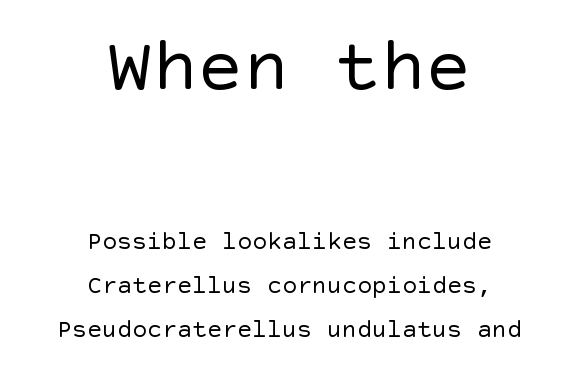
Q: Is the text bold? A: No.
Q: Is the text italic (slanted)? A: No, it is upright.
Q: Is the typeface a serif or a sans-serif typeface? A: Sans-serif.
Q: Is the text underlined? A: No.
Q: How is the paragraph aligned? A: Centered.
Q: Is the spacing between letters normal or unusually wide? A: Normal.
Q: Which block of text is set in a larger size, the first (top) or the second (bottom)? A: The first (top) one.
Q: Width (condensed, normal, or wide)? A: Normal.
Q: x-height? A: Large.
